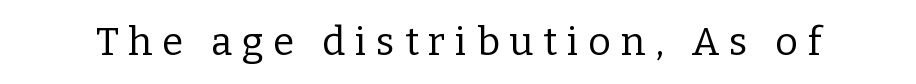
Between one letter and the next there's a generous, obvious gap. Little horizontal feet cap the strokes, marking this as serif type. This reads as an unemphasized weight, regular at the heaviest. Notice how the stems are strictly vertical — no italics here. Nobody drew a line under any word here.
